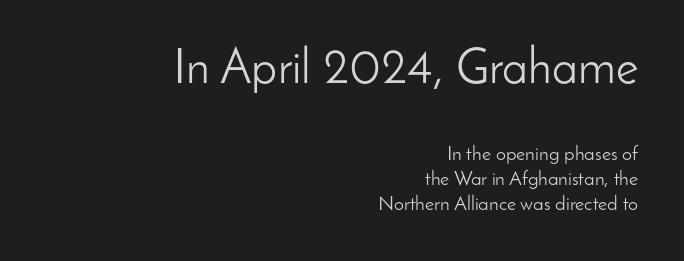
Q: Is the text bold? A: No.
Q: Is the text italic (slanted)? A: No, it is upright.
Q: Is the typeface a serif or a sans-serif typeface? A: Sans-serif.
Q: Is the text underlined? A: No.
Q: How is the paragraph aligned? A: Right-aligned.
Q: Is the spacing between letters normal or unusually wide? A: Normal.
Q: Which block of text is set in a larger size, the first (top) or the second (bottom)? A: The first (top) one.
Q: Width (condensed, normal, or wide)? A: Normal.
Q: Stroke contrast? A: Low.
Q: x-height? A: Small.
Q: Monospaced? A: No.
